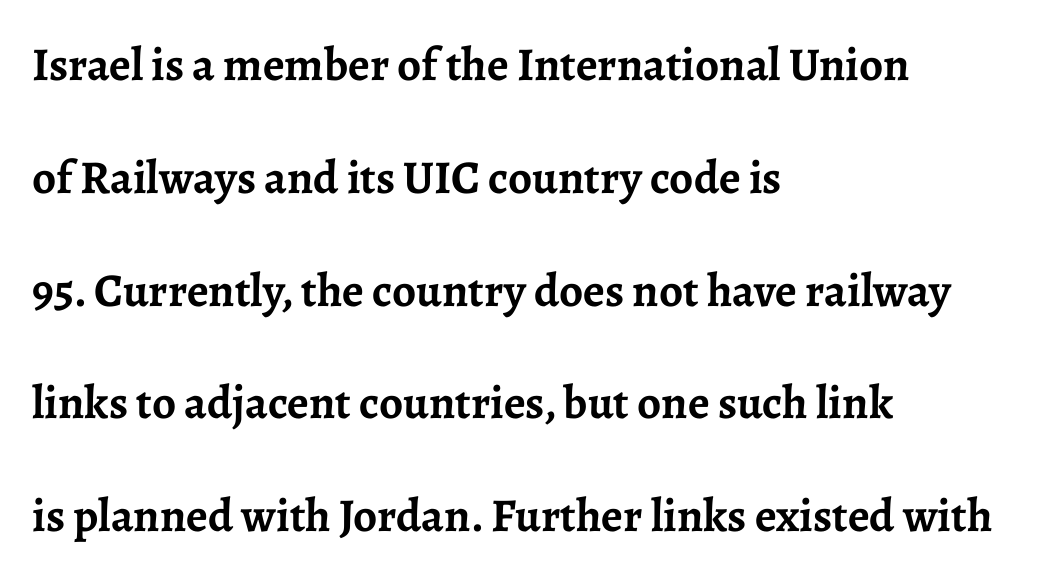
{"serif": "yes", "italic": "no", "bold": "yes", "weight": "semibold", "width": "normal", "stroke_contrast": "low", "x_height": "medium", "monospaced": "no", "underline": "no", "align": "left", "line_spacing": "loose", "line_spacing_ratio": 2.4, "letter_spacing": "normal", "letter_spacing_em": 0.0, "glyph_px": 47}
